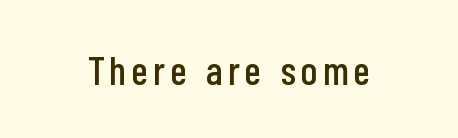
{"serif": "no", "italic": "no", "width": "condensed", "stroke_contrast": "low", "x_height": "medium", "monospaced": "no", "underline": "no", "glyph_px": 40}
